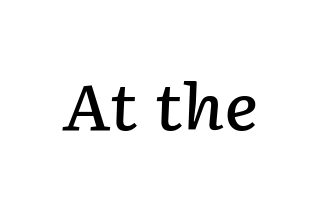
Q: Is the text bold? A: Semi-bold.
Q: Is the text italic (slanted)? A: Yes, it leans right by about 2 degrees.
Q: Is the text underlined? A: No.
Q: Is the spacing between letters normal or unusually wide? A: Normal.
Q: Width (condensed, normal, or wide)? A: Normal.
Q: Stroke contrast? A: Low.
Q: x-height? A: Medium.
Q: Monospaced? A: No.
